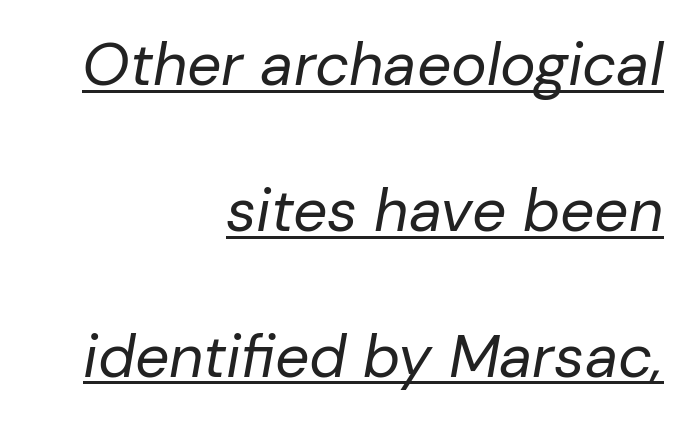
Q: Is the text bold? A: No.
Q: Is the text italic (slanted)? A: Yes, it leans right by about 10 degrees.
Q: Is the text underlined? A: Yes.
Q: How is the paragraph aligned? A: Right-aligned.
Q: Is the spacing between letters normal or unusually wide? A: Normal.
Q: Is the spacing between lines tight, normal or loose? A: Loose.
Q: Width (condensed, normal, or wide)? A: Normal.
Q: Stroke contrast? A: Low.
Q: x-height? A: Medium.
Q: Monospaced? A: No.
